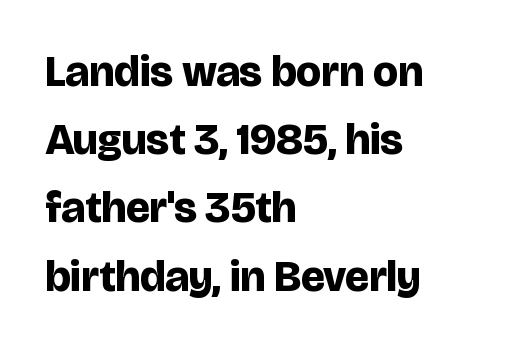
Baseline-to-baseline distance is the conventional proportion of letter height. The type sits square on the baseline with zero lean. The glyphs in this specimen are sans serif. Proportional: the letters do not fall into vertical columns.
